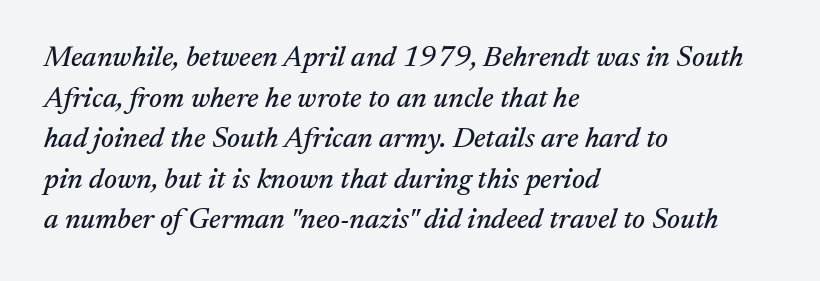
{"serif": "yes", "italic": "yes", "lean": "right", "slant_degrees": 17, "width": "normal", "stroke_contrast": "medium", "x_height": "medium", "monospaced": "no", "underline": "no", "align": "left", "line_spacing": "normal", "line_spacing_ratio": 1.4, "letter_spacing": "normal", "letter_spacing_em": 0.0, "glyph_px": 29}
